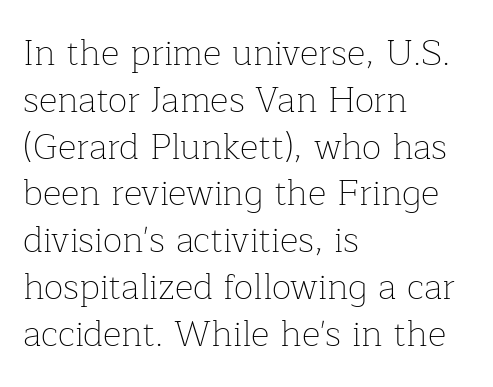
The zone under the glyphs is completely vacant. Rows of type keep a routine distance in the vertical direction. A student would call this left alignment; a typographer would say flush left, rag right. Stroke thickness stays within the range of a standard reading face or lighter. Does extra space separate the letters? No, they use regular spacing. These lines are rendered in a variable-pitch font.
